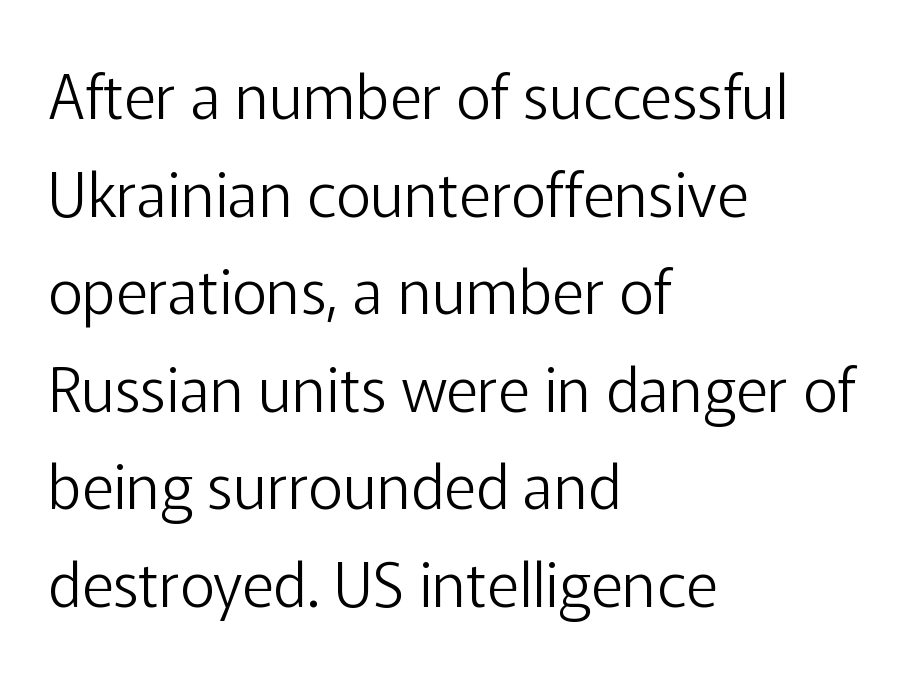
{"serif": "no", "italic": "no", "bold": "no", "weight": "light", "width": "normal", "stroke_contrast": "low", "x_height": "medium", "monospaced": "no", "underline": "no", "align": "left", "line_spacing": "normal", "line_spacing_ratio": 1.6, "letter_spacing": "normal", "letter_spacing_em": 0.0, "glyph_px": 61}
